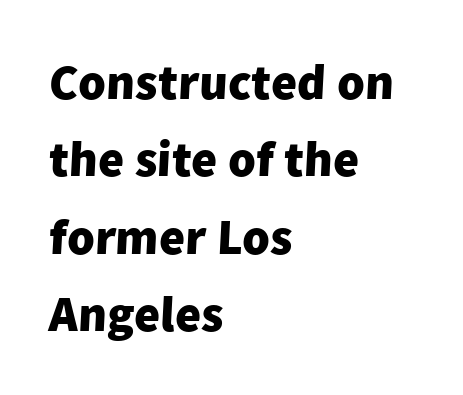
Q: Is the text bold? A: Yes.
Q: Is the typeface a serif or a sans-serif typeface? A: Sans-serif.
Q: Is the text underlined? A: No.
Q: How is the paragraph aligned? A: Left-aligned.
Q: Is the spacing between letters normal or unusually wide? A: Normal.
Q: Is the spacing between lines tight, normal or loose? A: Normal.
Q: Width (condensed, normal, or wide)? A: Normal.
Q: Stroke contrast? A: Low.
Q: x-height? A: Medium.
Q: Monospaced? A: No.
